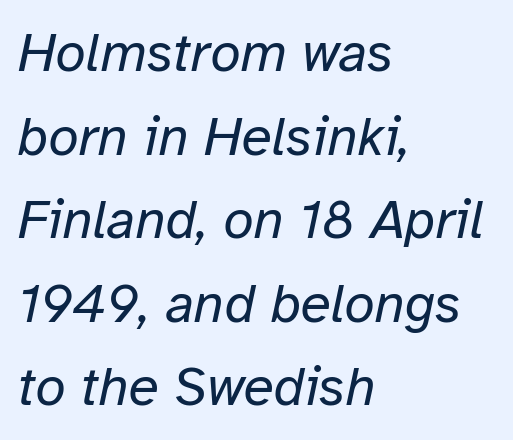
You could not count columns in this text — the font is proportionally spaced. Alignment: flush left. Heaviness? Minimal to ordinary, like unemphasized prose. Evenly set lines give the paragraph a standard silhouette. The foot of each line stays bare and open.
